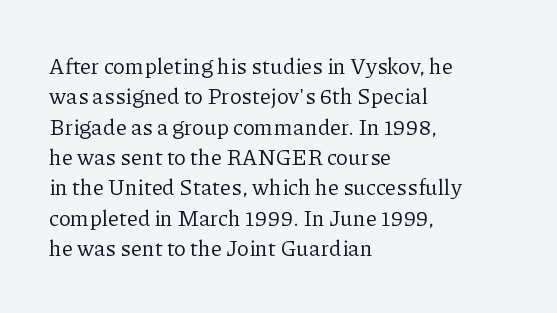
Q: Is the text bold? A: No.
Q: Is the text italic (slanted)? A: No, it is upright.
Q: Is the text underlined? A: No.
Q: How is the paragraph aligned? A: Left-aligned.
Q: Is the spacing between letters normal or unusually wide? A: Normal.
Q: Is the spacing between lines tight, normal or loose? A: Normal.
